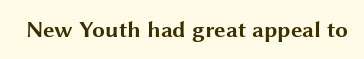
{"italic": "no", "bold": "yes", "underline": "no", "letter_spacing": "normal", "letter_spacing_em": 0.0, "glyph_px": 23}
